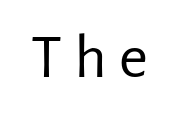
Q: Is the text bold? A: No.
Q: Is the text italic (slanted)? A: No, it is upright.
Q: Is the typeface a serif or a sans-serif typeface? A: Sans-serif.
Q: Is the text underlined? A: No.
Q: Width (condensed, normal, or wide)? A: Normal.
Q: Stroke contrast? A: Low.
Q: x-height? A: Medium.
Q: Monospaced? A: No.
